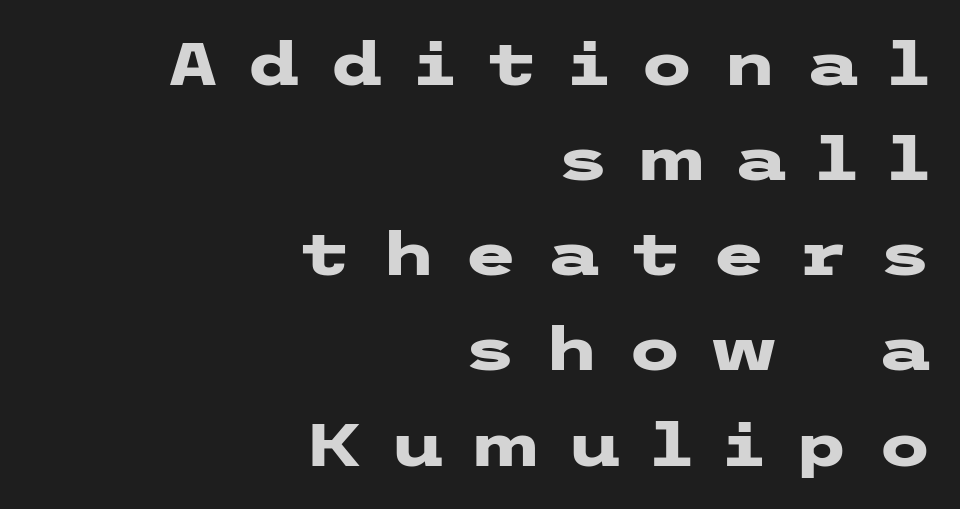
Q: Is the text bold? A: Yes.
Q: Is the text italic (slanted)? A: No, it is upright.
Q: Is the typeface a serif or a sans-serif typeface? A: Sans-serif.
Q: Is the text underlined? A: No.
Q: How is the paragraph aligned? A: Right-aligned.
Q: Is the spacing between letters normal or unusually wide? A: Unusually wide.
Q: Is the spacing between lines tight, normal or loose? A: Normal.
Q: Width (condensed, normal, or wide)? A: Wide.
Q: Stroke contrast? A: Low.
Q: x-height? A: Medium.
